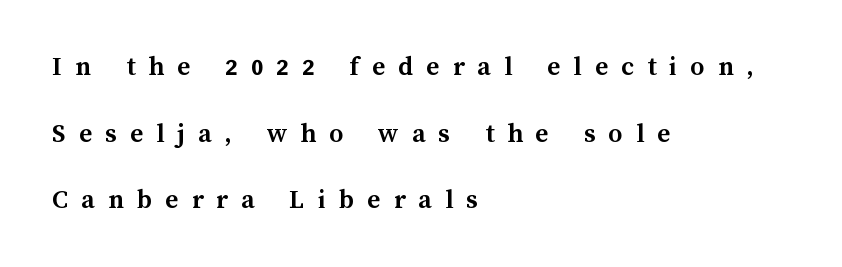
{"italic": "no", "bold": "yes", "weight": "semibold", "width": "normal", "stroke_contrast": "medium", "x_height": "medium", "monospaced": "no", "underline": "no", "align": "left", "line_spacing": "loose", "line_spacing_ratio": 2.38, "letter_spacing": "wide", "letter_spacing_em": 0.47, "glyph_px": 28}
